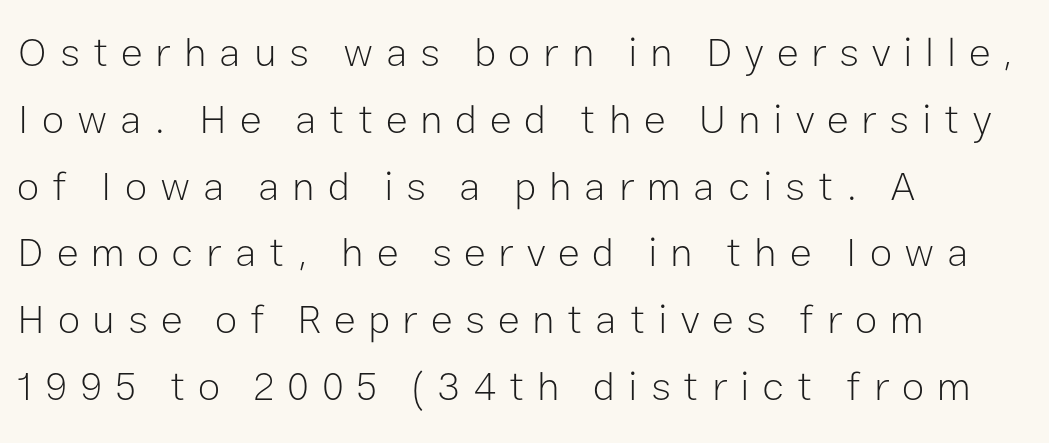
{"serif": "no", "italic": "no", "bold": "no", "weight": "light", "width": "normal", "stroke_contrast": "low", "x_height": "medium", "monospaced": "no", "underline": "no", "align": "left", "line_spacing": "normal", "line_spacing_ratio": 1.63, "letter_spacing": "wide", "letter_spacing_em": 0.31, "glyph_px": 41}
